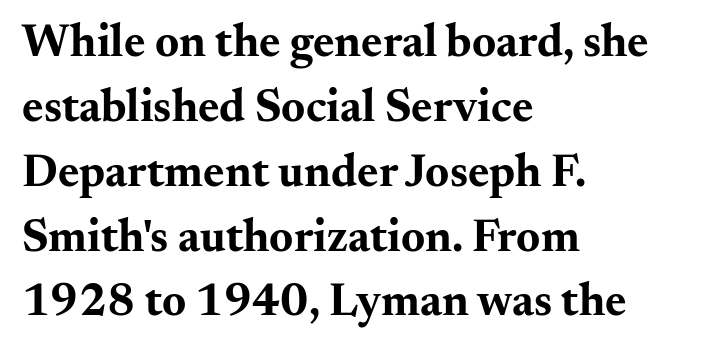
The image shows 46 px bold, wide serif type, upright; set left-aligned, normal line spacing (1.41x), normal letter spacing, not underlined; medium stroke contrast and a small x-height.
